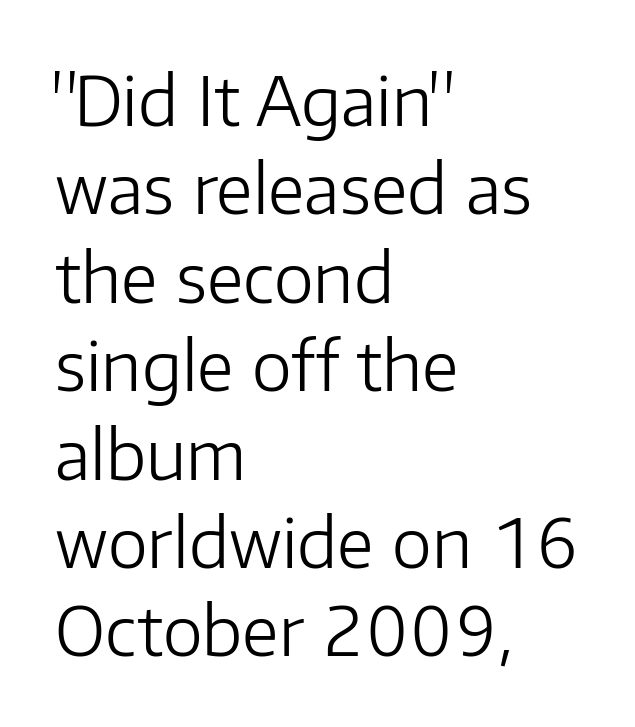
Q: Is the text bold? A: No.
Q: Is the text italic (slanted)? A: No, it is upright.
Q: Is the typeface a serif or a sans-serif typeface? A: Sans-serif.
Q: Is the text underlined? A: No.
Q: How is the paragraph aligned? A: Left-aligned.
Q: Is the spacing between letters normal or unusually wide? A: Normal.
Q: Is the spacing between lines tight, normal or loose? A: Normal.
Q: Width (condensed, normal, or wide)? A: Normal.
Q: Stroke contrast? A: Low.
Q: x-height? A: Medium.
Q: Monospaced? A: No.
